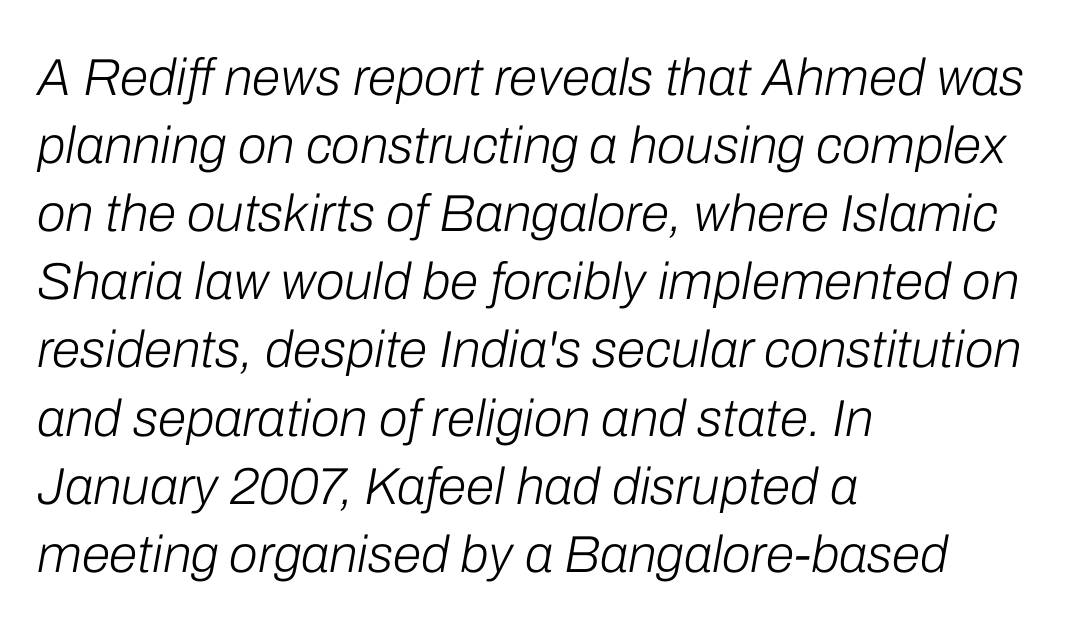
The whole block is typeset with a tilt. Glance below the letters and you will spot only blank space. In CSS terms this would be text-align: left. Leading matches the norm, producing a regular column. The gaps between neighbouring characters are ordinary and unremarkable. The weight would be labelled regular, book, light, or lighter still.
